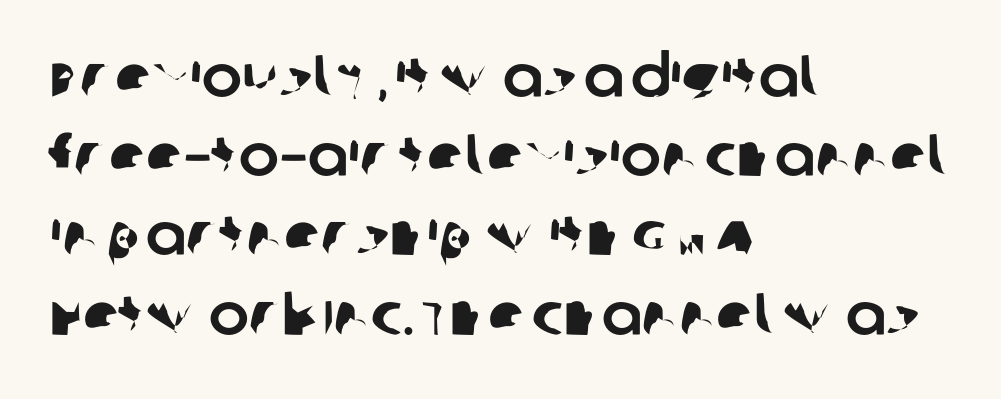
{"serif": "no", "width": "normal", "stroke_contrast": "low", "x_height": "large", "monospaced": "no", "underline": "no", "align": "left", "line_spacing": "normal", "line_spacing_ratio": 1.32, "letter_spacing": "normal", "letter_spacing_em": 0.0, "glyph_px": 60}
